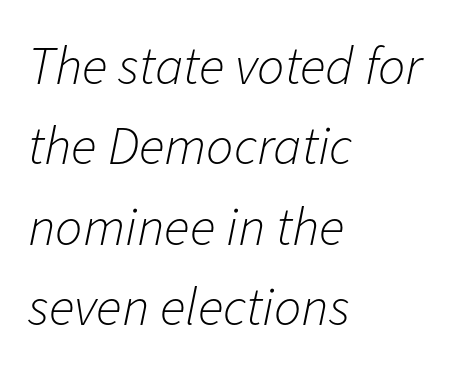
The words here are not underlined. Successive baselines arrive at the customary interval. The passage shown leans; its letterforms are oblique. The font is comparable to plain body text, perhaps lighter. Teacher's note: observe the even left margin — that is flush-left alignment. Proportional: the letters do not fall into vertical columns.
